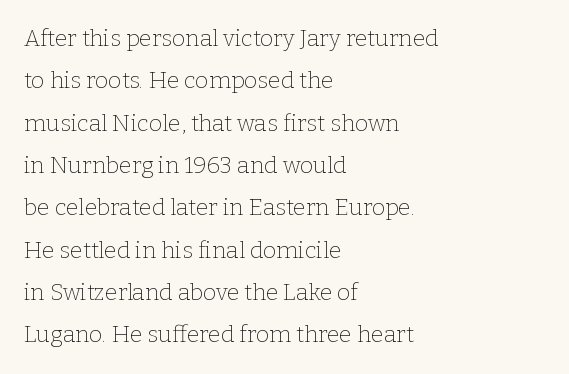
Q: Is the text bold? A: No.
Q: Is the text italic (slanted)? A: No, it is upright.
Q: Is the text underlined? A: No.
Q: How is the paragraph aligned? A: Left-aligned.
Q: Is the spacing between letters normal or unusually wide? A: Normal.
